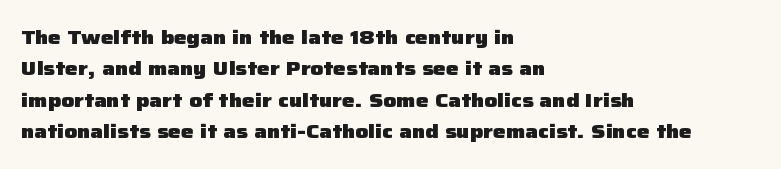
Q: Is the text bold? A: Yes.
Q: Is the text italic (slanted)? A: No, it is upright.
Q: Is the text underlined? A: No.
Q: How is the paragraph aligned? A: Left-aligned.
Q: Is the spacing between letters normal or unusually wide? A: Normal.
Q: Is the spacing between lines tight, normal or loose? A: Normal.
